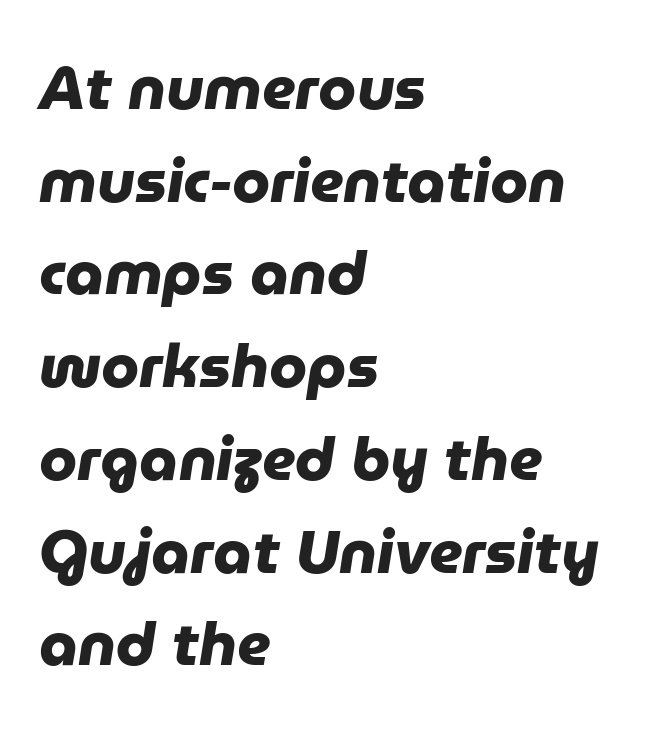
The characters look thick and weighty, a clear bold. Glance below the letters and you will spot only blank space. The lines sit at an ordinary, default distance from one another. Observe the ordinary spacing: letters are neighbours, not strangers. The typeface chosen for these lines omits serifs. Proportional: the letters do not fall into vertical columns.
